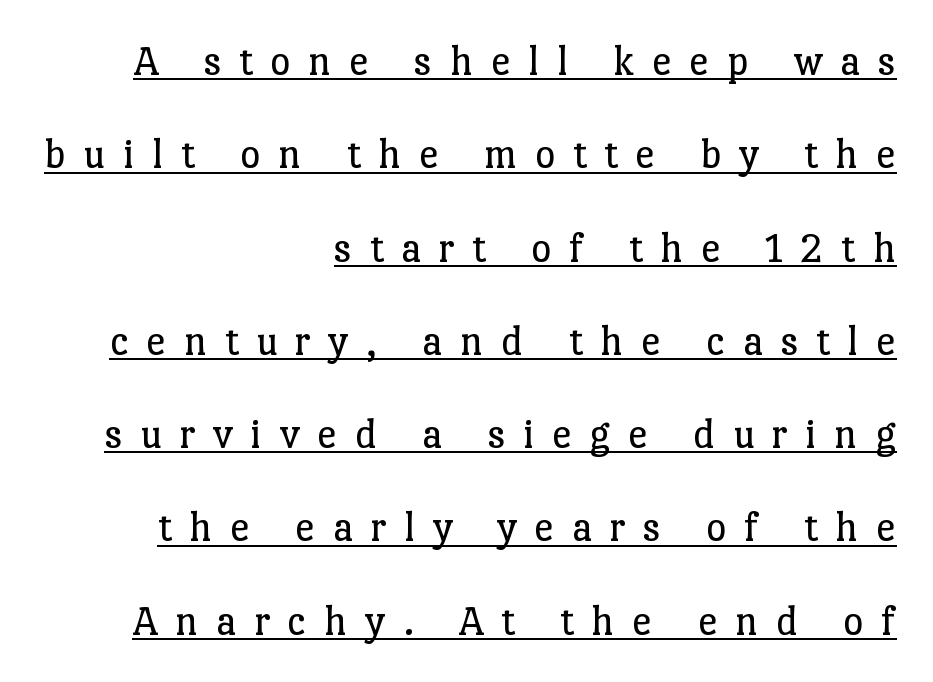
The image shows 44 px regular-weight serif type, upright; set right-aligned, loose line spacing (2.12x), unusually wide letter spacing (+0.4 em), underlined; low stroke contrast and a medium x-height.
